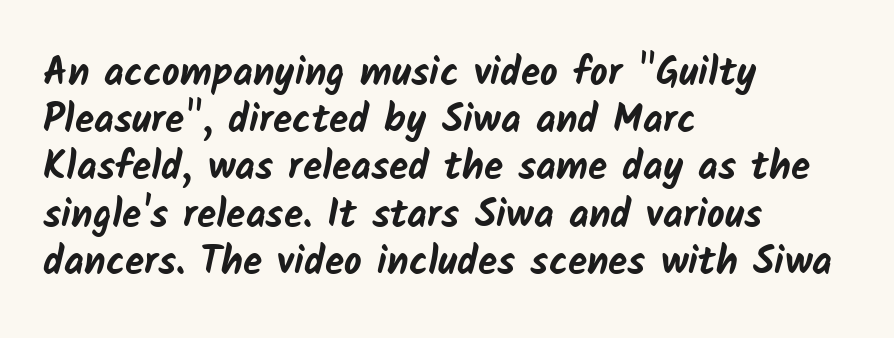
Q: Is the text bold? A: Yes.
Q: Is the typeface a serif or a sans-serif typeface? A: Sans-serif.
Q: Is the text underlined? A: No.
Q: How is the paragraph aligned? A: Left-aligned.
Q: Is the spacing between letters normal or unusually wide? A: Normal.
Q: Width (condensed, normal, or wide)? A: Normal.
Q: Stroke contrast? A: Low.
Q: x-height? A: Medium.
Q: Monospaced? A: No.
